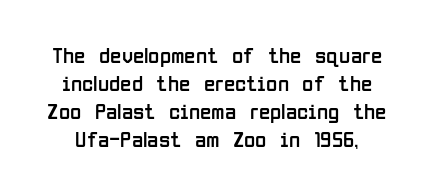
{"italic": "no", "bold": "no", "underline": "no", "line_spacing_ratio": 1.22, "letter_spacing": "normal", "letter_spacing_em": 0.0, "glyph_px": 23}
